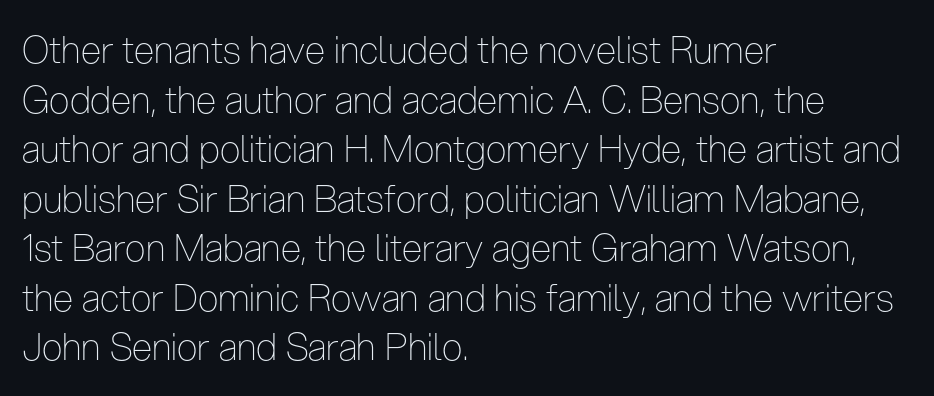
This sample uses a sans-serif face. You could not count columns in this text — the font is proportionally spaced. This rendering features lettering with no underline. The line-height multiplier appears to be the usual default.
